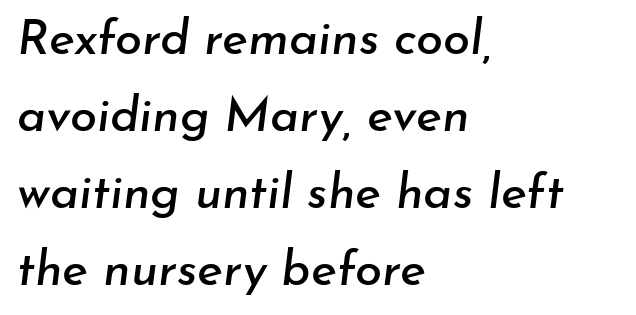
Q: Is the text italic (slanted)? A: Yes, it leans right by about 7 degrees.
Q: Is the text underlined? A: No.
Q: How is the paragraph aligned? A: Left-aligned.
Q: Is the spacing between letters normal or unusually wide? A: Normal.
Q: Is the spacing between lines tight, normal or loose? A: Normal.
Q: Width (condensed, normal, or wide)? A: Normal.
Q: Stroke contrast? A: Low.
Q: x-height? A: Small.
Q: Monospaced? A: No.
